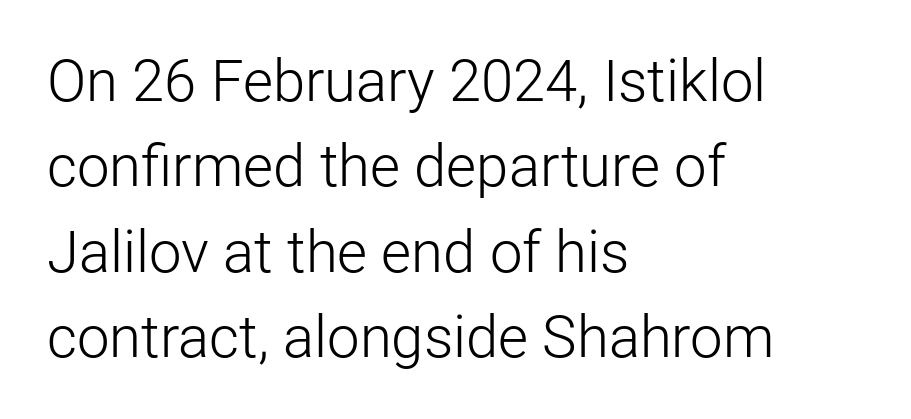
The image shows 58 px light sans-serif type, upright; set left-aligned, normal line spacing (1.47x), normal letter spacing, not underlined; low stroke contrast and a medium x-height.
